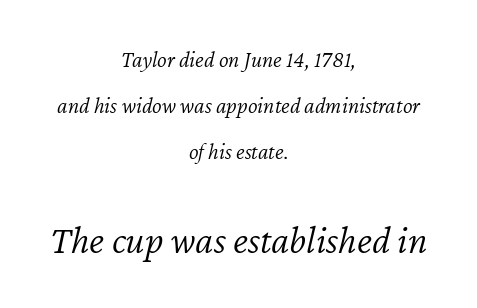
The image shows 40 px light type, italic (leaning right); set centered, loose line spacing (2.01x), normal letter spacing, not underlined; the second (bottom) block is 1.74x larger; low stroke contrast and a medium x-height.
